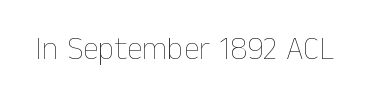
{"italic": "no", "bold": "no", "weight": "thin", "width": "normal", "stroke_contrast": "low", "x_height": "medium", "monospaced": "no", "underline": "no", "letter_spacing": "normal", "letter_spacing_em": 0.0, "glyph_px": 32}
